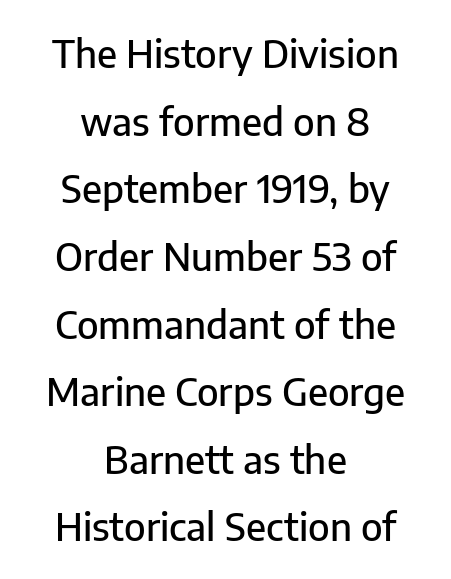
Q: Is the text italic (slanted)? A: No, it is upright.
Q: Is the typeface a serif or a sans-serif typeface? A: Sans-serif.
Q: Is the text underlined? A: No.
Q: How is the paragraph aligned? A: Centered.
Q: Is the spacing between letters normal or unusually wide? A: Normal.
Q: Width (condensed, normal, or wide)? A: Normal.
Q: Stroke contrast? A: Low.
Q: x-height? A: Medium.
Q: Monospaced? A: No.
